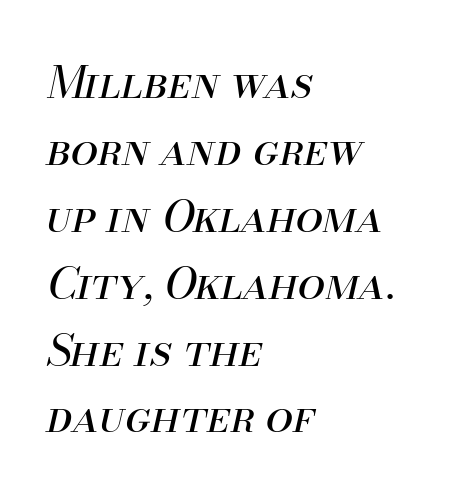
Q: Is the text bold? A: No.
Q: Is the text italic (slanted)? A: Yes, it leans right by about 13 degrees.
Q: Is the text underlined? A: No.
Q: How is the paragraph aligned? A: Left-aligned.
Q: Is the spacing between letters normal or unusually wide? A: Normal.
Q: Is the spacing between lines tight, normal or loose? A: Normal.
Q: Width (condensed, normal, or wide)? A: Normal.
Q: Stroke contrast? A: Medium.
Q: x-height? A: Small.
Q: Monospaced? A: No.
